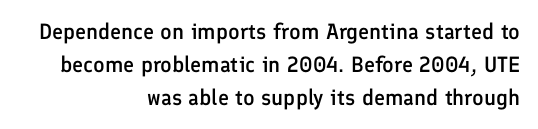
Q: Is the text bold? A: Semi-bold.
Q: Is the text italic (slanted)? A: No, it is upright.
Q: Is the text underlined? A: No.
Q: How is the paragraph aligned? A: Right-aligned.
Q: Is the spacing between letters normal or unusually wide? A: Normal.
Q: Is the spacing between lines tight, normal or loose? A: Normal.
